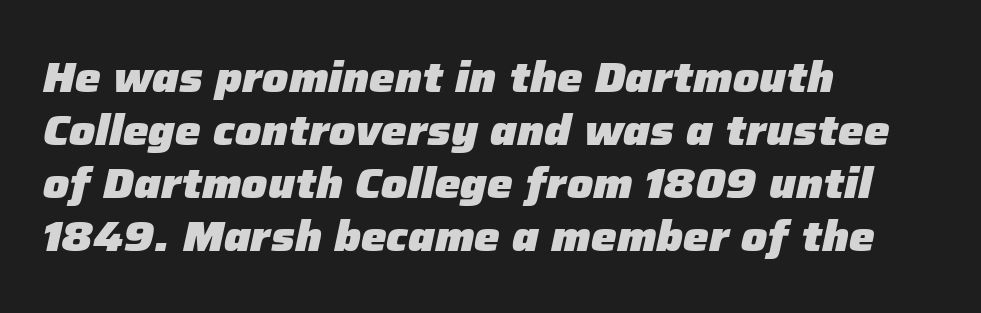
This rendering uses left alignment, leaving the right contour irregular. Each glyph is drawn with heavy, bold strokes. The letters advance in unequal steps, a hallmark of proportional type. Underline: absent. Characters follow at the spacing the type designer built in.
